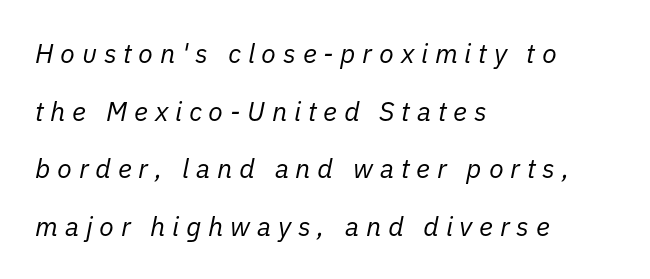
The image shows 27 px text type, italic (leaning right); set left-aligned, loose line spacing (2.13x), unusually wide letter spacing (+0.25 em), not underlined.
